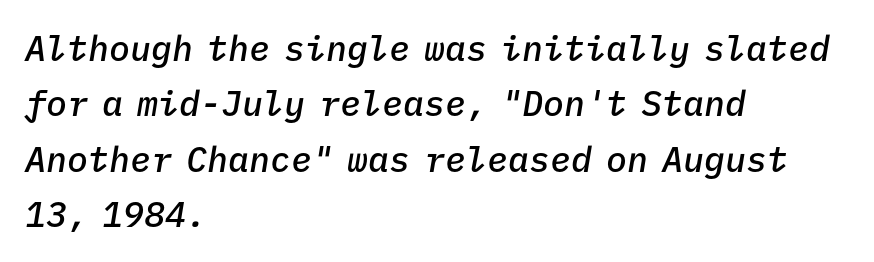
{"italic": "yes", "lean": "right", "slant_degrees": 9, "bold": "semi", "weight": "semibold", "width": "normal", "stroke_contrast": "low", "x_height": "medium", "monospaced": "yes", "underline": "no", "align": "left", "line_spacing": "normal", "line_spacing_ratio": 1.58, "letter_spacing": "normal", "letter_spacing_em": 0.0, "glyph_px": 35}
